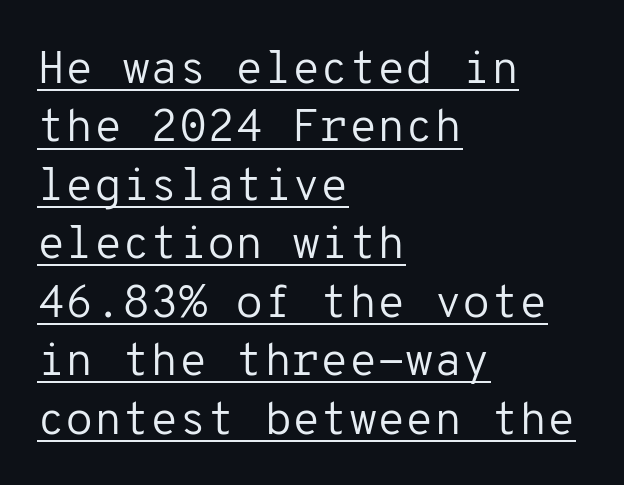
How would I describe the line gaps? Plain and ordinary. One-word summary of the alignment: left. Do the characters align in a grid? Yes, the font is monospaced. This reads as an unemphasized weight, regular at the heaviest. Italic? Not at all — the glyphs are vertical.
